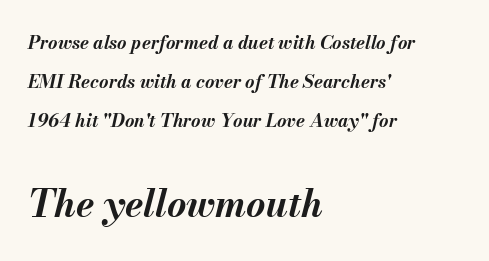
The image shows 37 px bold type, italic (leaning right); set left-aligned, loose line spacing (2.18x), normal letter spacing, not underlined; the second (bottom) block is 2.06x larger; medium stroke contrast and a small x-height.
